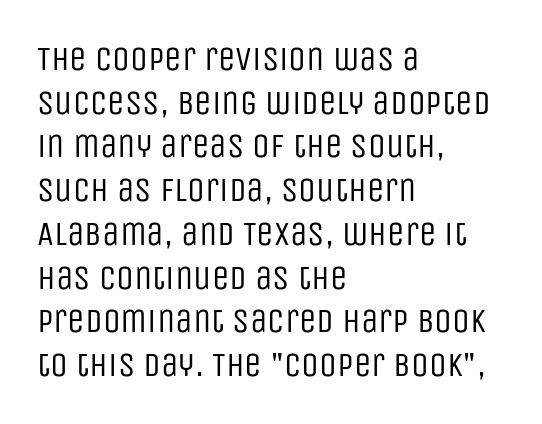
No word sits above an underline. The designer left line spacing at the default. The setting favours the left margin, as ordinary paragraphs usually do. The letters sit at their default tracking, neither squeezed nor spread. Weight: regular or lighter.
